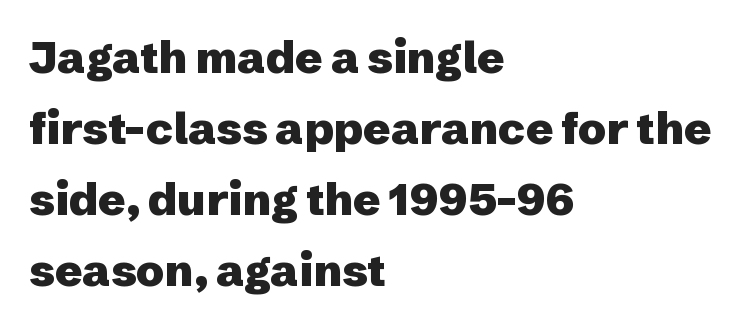
The image shows 45 px heavy sans-serif type, upright; set left-aligned, normal line spacing (1.58x), normal letter spacing, not underlined; low stroke contrast and a medium x-height.
